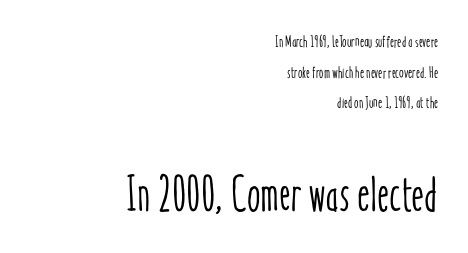
Compared with typical paragraphs, the rows here are farther apart. Upright lettering throughout. This sample uses plain, unmodified letter spacing. The letters advance in unequal steps, a hallmark of proportional type.
